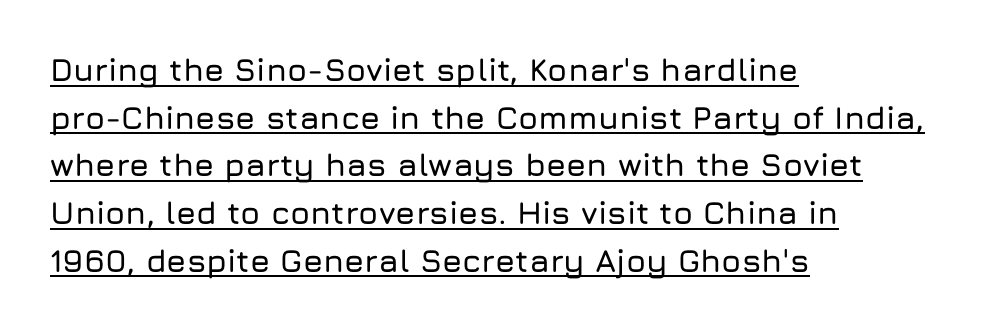
The image shows 32 px sans-serif type, upright; set left-aligned, normal line spacing (1.49x), normal letter spacing, underlined; low stroke contrast and a medium x-height.
